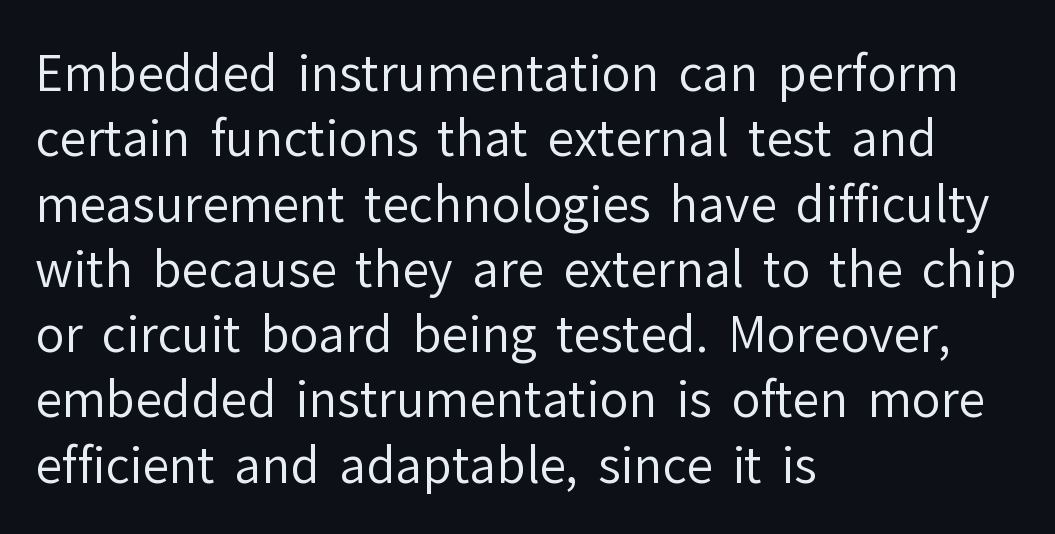
Q: Is the text bold? A: No.
Q: Is the text italic (slanted)? A: No, it is upright.
Q: Is the typeface a serif or a sans-serif typeface? A: Sans-serif.
Q: Is the text underlined? A: No.
Q: How is the paragraph aligned? A: Left-aligned.
Q: Is the spacing between letters normal or unusually wide? A: Normal.
Q: Is the spacing between lines tight, normal or loose? A: Normal.
Q: Width (condensed, normal, or wide)? A: Normal.
Q: Stroke contrast? A: Low.
Q: x-height? A: Medium.
Q: Monospaced? A: No.
